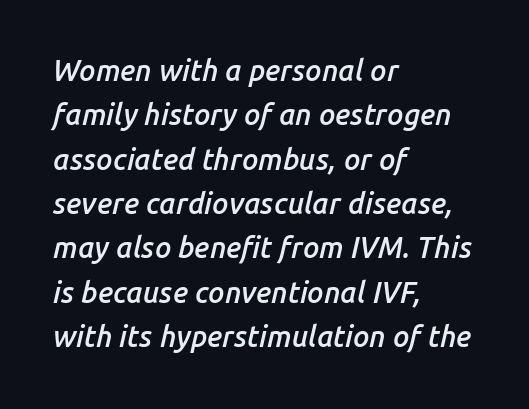
{"italic": "yes", "lean": "right", "slant_degrees": 14, "bold": "semi", "weight": "semibold", "width": "normal", "stroke_contrast": "low", "x_height": "medium", "monospaced": "no", "underline": "no", "align": "left", "line_spacing": "normal", "line_spacing_ratio": 1.53, "letter_spacing": "normal", "letter_spacing_em": 0.0, "glyph_px": 29}
